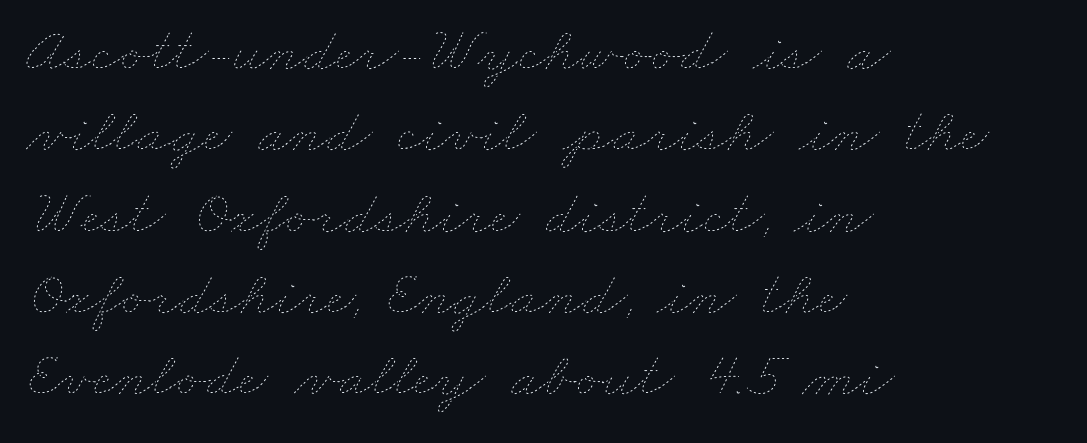
Regular leading. Check the space under the baseline: it is left empty. Spacing verdict: proportional, widths tailored to each character. Casual observation: everything's shoved over to the left. Bold? No — there's no thickening of the strokes. The horizontal fit of the characters is conventional and even.
